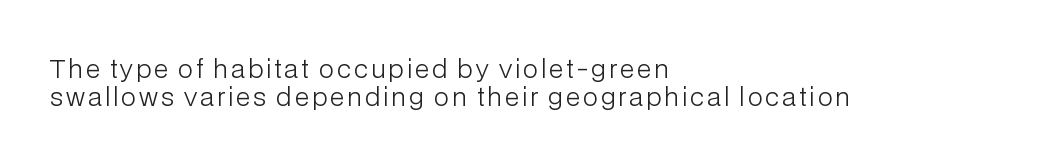
The image shows 25 px text type, upright; set left-aligned, tight line spacing (1.14x), not underlined.
